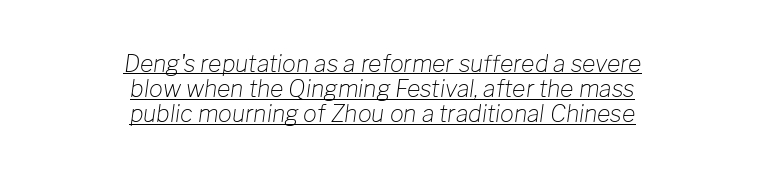
The image shows 23 px text type, italic (leaning right); set centered, tight line spacing (1.09x), normal letter spacing, underlined.
